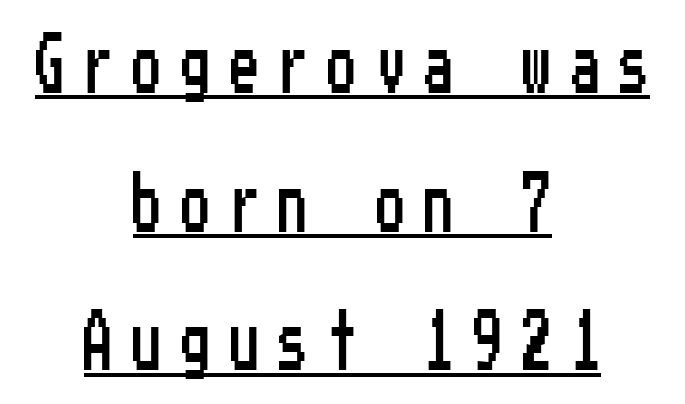
Q: Is the text italic (slanted)? A: No, it is upright.
Q: Is the typeface a serif or a sans-serif typeface? A: Sans-serif.
Q: Is the text underlined? A: Yes.
Q: How is the paragraph aligned? A: Centered.
Q: Is the spacing between letters normal or unusually wide? A: Unusually wide.
Q: Is the spacing between lines tight, normal or loose? A: Loose.
Q: Width (condensed, normal, or wide)? A: Condensed.
Q: Stroke contrast? A: Low.
Q: x-height? A: Medium.
